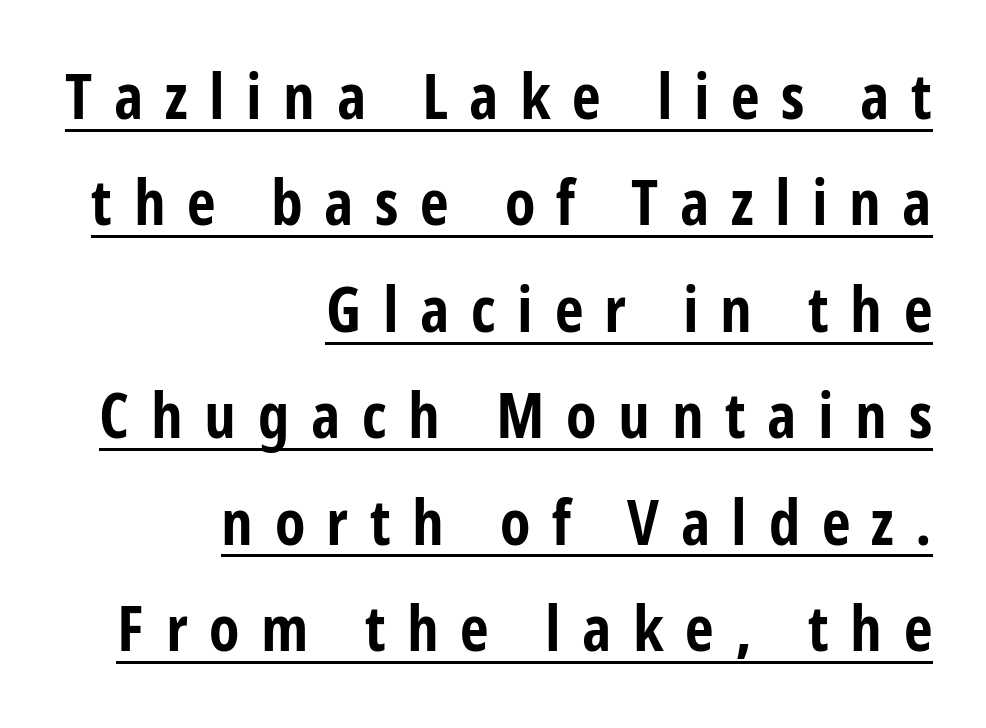
The image shows 63 px bold, condensed sans-serif type, upright; set right-aligned, normal line spacing (1.69x), unusually wide letter spacing (+0.34 em), underlined; low stroke contrast and a medium x-height.
